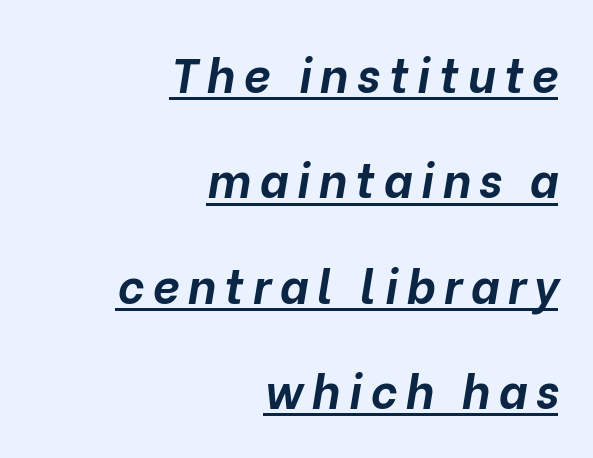
The image shows 47 px bold type, italic (leaning right); set right-aligned, loose line spacing (2.24x), underlined; low stroke contrast and a medium x-height.
